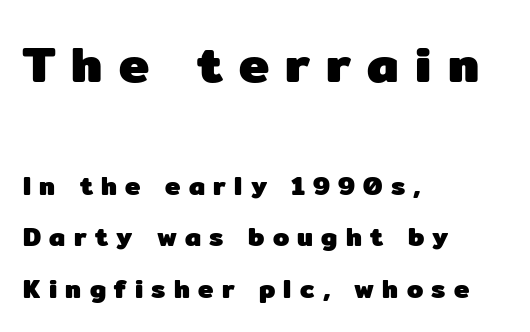
The image shows 51 px heavy sans-serif type, upright; set left-aligned, loose line spacing (1.98x), unusually wide letter spacing (+0.32 em), not underlined; the first (top) block is 1.96x larger; low stroke contrast and a medium x-height.
